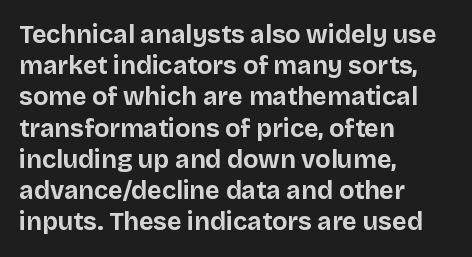
The image shows 25 px bold type, upright; set left-aligned, normal line spacing (1.25x), normal letter spacing, not underlined.
